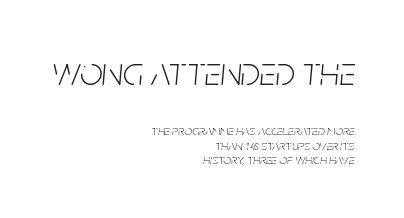
Q: Is the text bold? A: No.
Q: Is the text italic (slanted)? A: Yes, it leans right by about 5 degrees.
Q: Is the text underlined? A: No.
Q: How is the paragraph aligned? A: Right-aligned.
Q: Is the spacing between letters normal or unusually wide? A: Normal.
Q: Is the spacing between lines tight, normal or loose? A: Tight.
Q: Which block of text is set in a larger size, the first (top) or the second (bottom)? A: The first (top) one.
Q: Width (condensed, normal, or wide)? A: Condensed.
Q: Stroke contrast? A: Low.
Q: x-height? A: Large.
Q: Monospaced? A: No.
